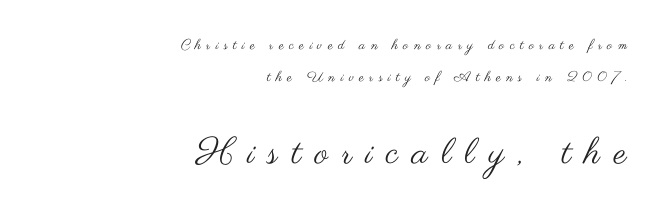
{"serif": "no", "bold": "no", "weight": "regular", "width": "wide", "stroke_contrast": "medium", "x_height": "small", "monospaced": "no", "underline": "no", "align": "right", "line_spacing": "loose", "line_spacing_ratio": 2.32, "letter_spacing": "wide", "letter_spacing_em": 0.38, "larger_block": "second", "size_ratio": 2.57, "glyph_px": 36}
